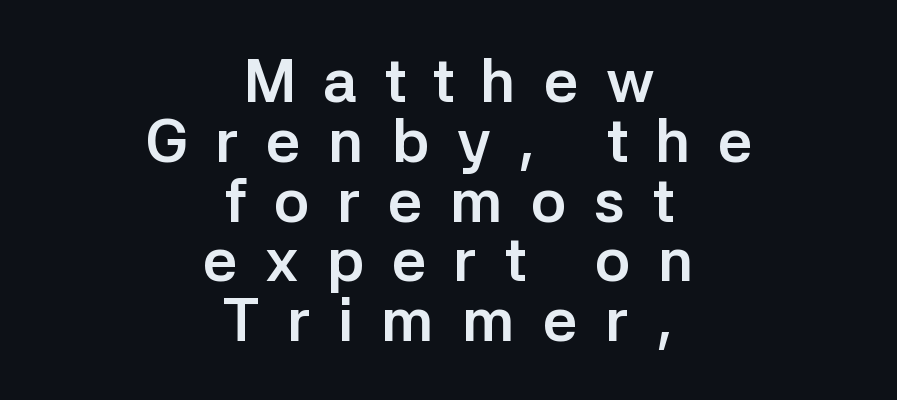
{"serif": "no", "italic": "no", "bold": "yes", "weight": "semibold", "width": "normal", "stroke_contrast": "low", "x_height": "medium", "monospaced": "no", "underline": "no", "align": "center", "line_spacing": "tight", "line_spacing_ratio": 0.98, "letter_spacing": "wide", "letter_spacing_em": 0.45, "glyph_px": 61}
